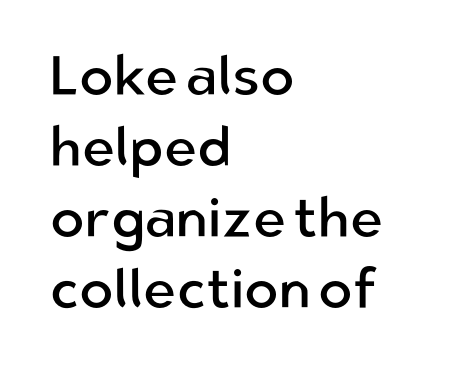
There is no visible air inserted between adjacent glyphs. Each letter keeps its own natural width here, so spacing adapts to shape. Summary of weight: not heavy and not bold. The space directly below the letters is spotless. Designer's note — italics off, roman on.
